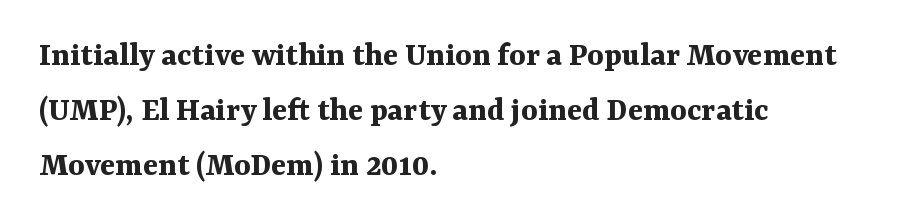
These lines stack with their left ends in a neat column. Nobody touched the tracking dial on this one. The glyphs are unaccompanied by any horizontal stroke below them. Do the letters lean? They stand straight.
